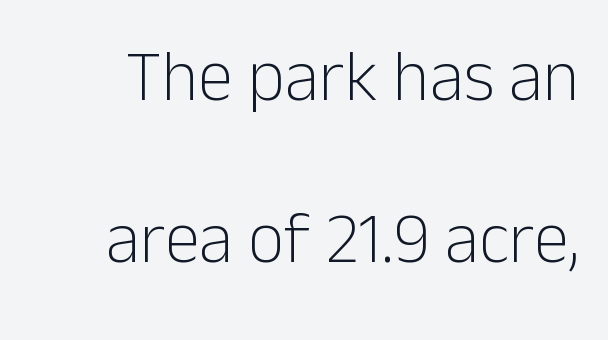
{"serif": "no", "italic": "no", "bold": "no", "weight": "light", "width": "normal", "stroke_contrast": "low", "x_height": "medium", "monospaced": "no", "underline": "no", "line_spacing": "loose", "line_spacing_ratio": 2.28, "letter_spacing": "normal", "letter_spacing_em": 0.0, "glyph_px": 71}
